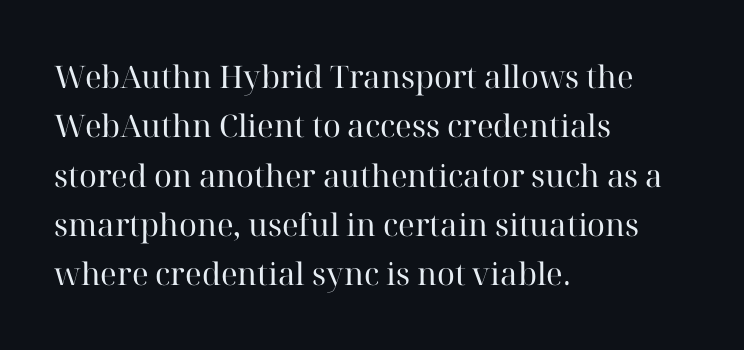
Q: Is the text bold? A: No.
Q: Is the text italic (slanted)? A: No, it is upright.
Q: Is the typeface a serif or a sans-serif typeface? A: Serif.
Q: Is the text underlined? A: No.
Q: How is the paragraph aligned? A: Left-aligned.
Q: Is the spacing between letters normal or unusually wide? A: Normal.
Q: Is the spacing between lines tight, normal or loose? A: Normal.
Q: Width (condensed, normal, or wide)? A: Normal.
Q: Stroke contrast? A: High.
Q: x-height? A: Medium.
Q: Monospaced? A: No.
